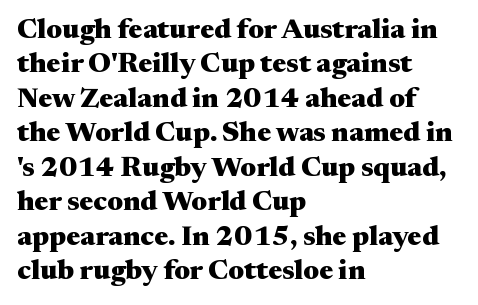
Caption: standard tracking, unaltered. The letters advance in unequal steps, a hallmark of proportional type. Weight check: bold — yes, fully. Bare-footed words on every line.
